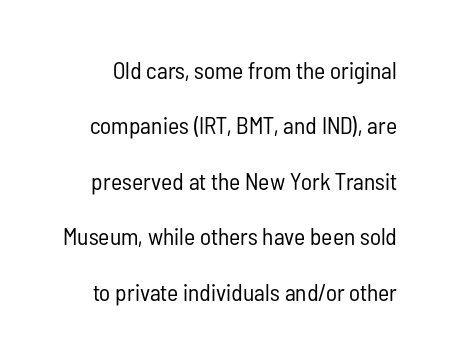
{"italic": "no", "bold": "no", "underline": "no", "line_spacing": "loose", "line_spacing_ratio": 2.31, "letter_spacing": "normal", "letter_spacing_em": 0.0, "glyph_px": 24}
